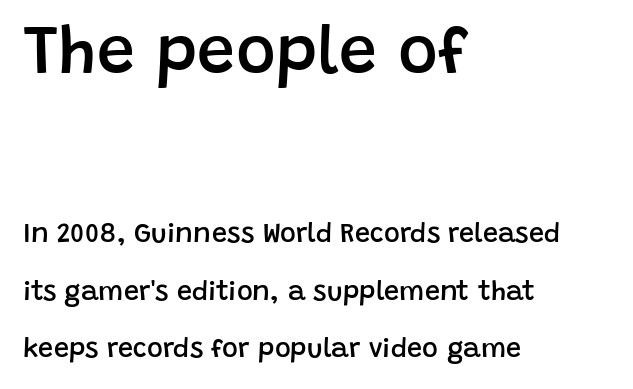
The first block has been scaled up relative to the second. Rows of type keep a wide berth in the vertical direction. Students, this is semibold: more ink than regular, less than bold. In CSS terms this would be text-align: left. Is the letter spacing exaggerated? No — it looks like the ordinary default.
